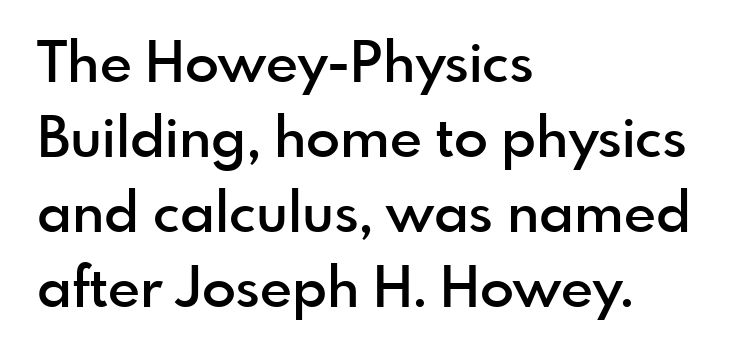
Tall strokes in this sample are plumb rather than angled. Horizontally, the lines are justified to the leading edge only. Here the glyphs are tracked normally, forming tight word shapes. Bold? Not quite — semibold, heavier than regular but stopping short.
